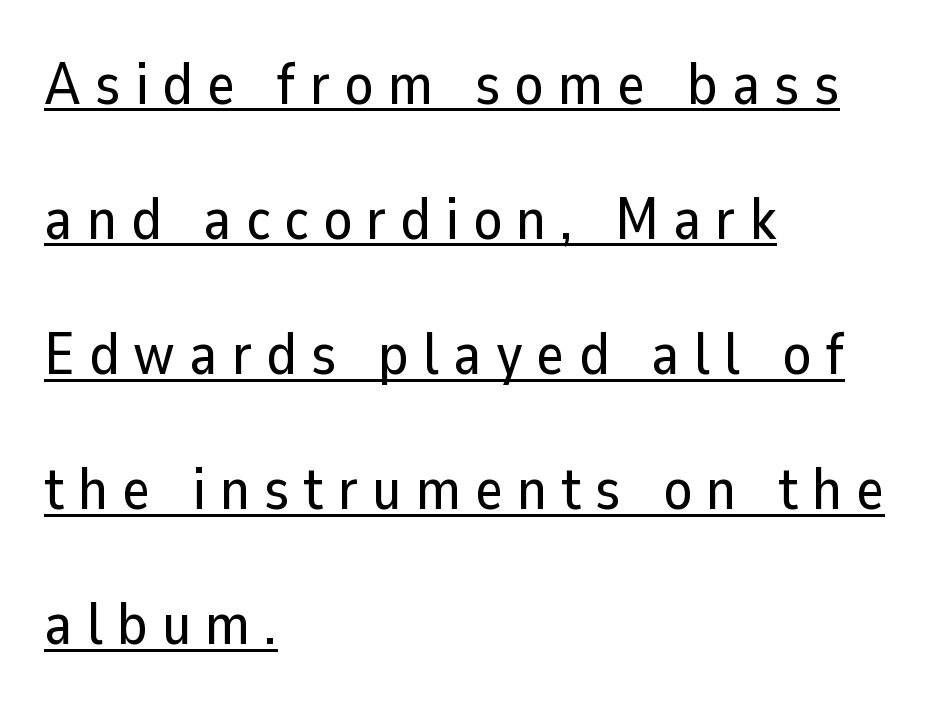
Q: Is the text italic (slanted)? A: No, it is upright.
Q: Is the typeface a serif or a sans-serif typeface? A: Sans-serif.
Q: Is the text underlined? A: Yes.
Q: How is the paragraph aligned? A: Left-aligned.
Q: Is the spacing between letters normal or unusually wide? A: Unusually wide.
Q: Is the spacing between lines tight, normal or loose? A: Loose.
Q: Width (condensed, normal, or wide)? A: Normal.
Q: Stroke contrast? A: Low.
Q: x-height? A: Medium.
Q: Monospaced? A: No.
